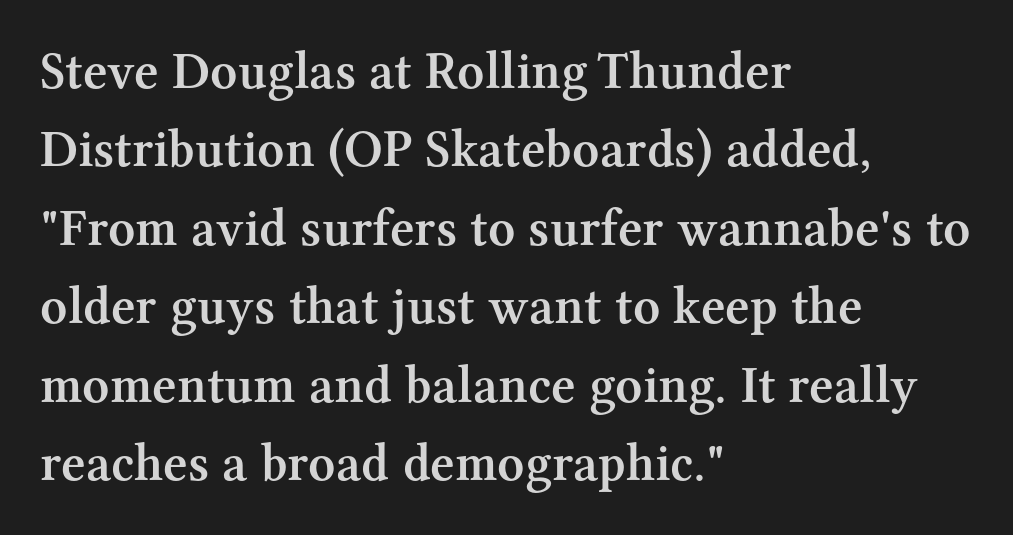
The image shows 53 px semibold serif type, upright; set left-aligned, normal line spacing (1.48x), normal letter spacing, not underlined; medium stroke contrast and a medium x-height.
